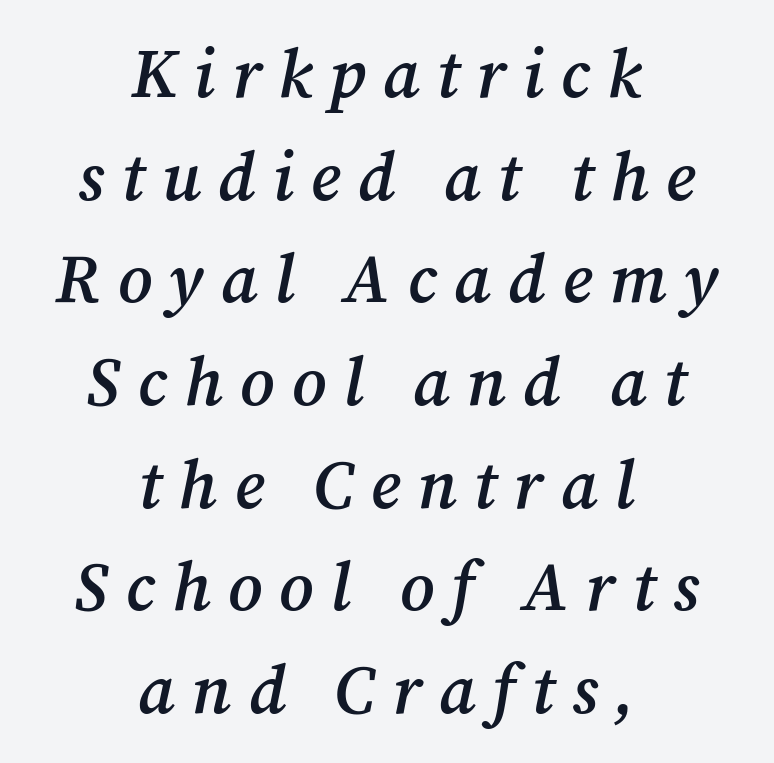
Looks like regular typesetting: each glyph gets only the width it needs. What's the leading like? Ordinary, nothing unusual. Clear beneath every line of the passage. I'd describe the lettering as semibold — firm but not a full bold.
